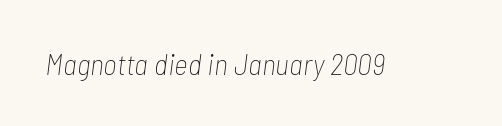
Stem width sits at or under what a default text font uses. A typesetter would mark this as italic. Plain, unruled lines of type. Proportional: the letters do not fall into vertical columns.
